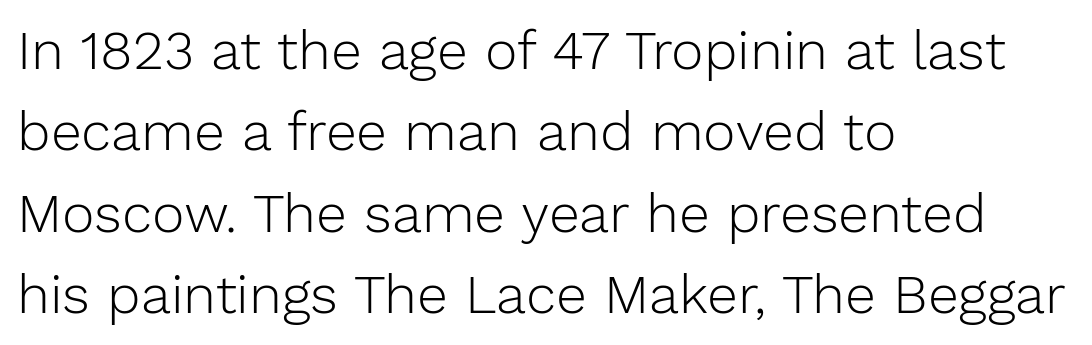
{"serif": "no", "italic": "no", "bold": "no", "weight": "light", "width": "normal", "stroke_contrast": "low", "x_height": "medium", "monospaced": "no", "underline": "no", "align": "left", "line_spacing": "normal", "line_spacing_ratio": 1.48, "letter_spacing": "normal", "letter_spacing_em": 0.0, "glyph_px": 55}
